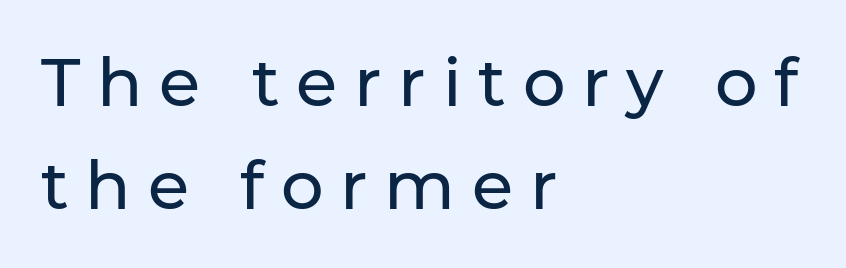
The image shows 67 px regular-weight sans-serif type, upright; set left-aligned, normal line spacing (1.54x), unusually wide letter spacing (+0.25 em), not underlined; low stroke contrast and a medium x-height.
